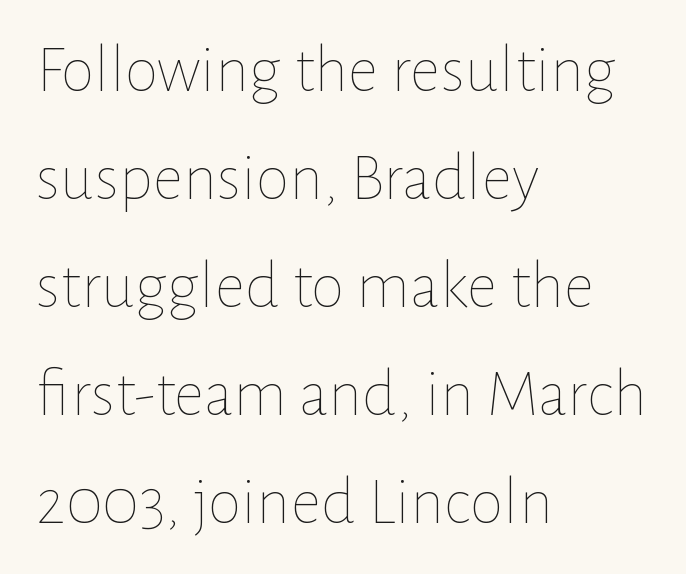
The image shows 68 px thin type, upright; set left-aligned, normal line spacing (1.59x), normal letter spacing, not underlined; low stroke contrast and a medium x-height.
